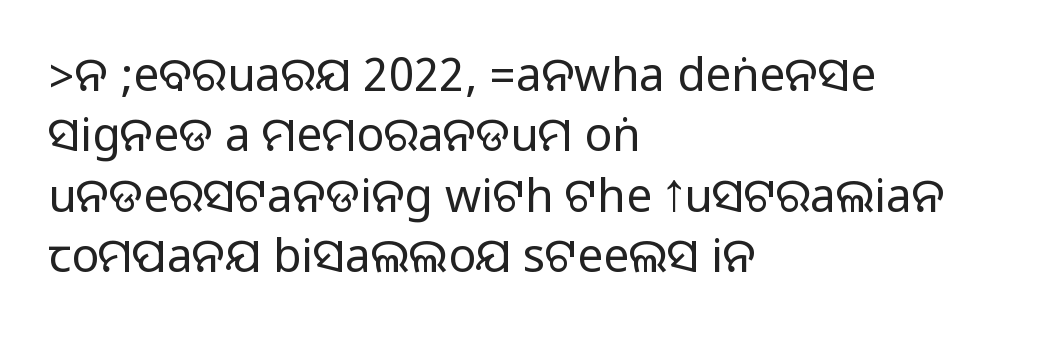
Q: Is the text italic (slanted)? A: No, it is upright.
Q: Is the typeface a serif or a sans-serif typeface? A: Sans-serif.
Q: Is the text underlined? A: No.
Q: How is the paragraph aligned? A: Left-aligned.
Q: Is the spacing between letters normal or unusually wide? A: Normal.
Q: Is the spacing between lines tight, normal or loose? A: Normal.
Q: Width (condensed, normal, or wide)? A: Normal.
Q: Stroke contrast? A: Medium.
Q: Monospaced? A: No.
